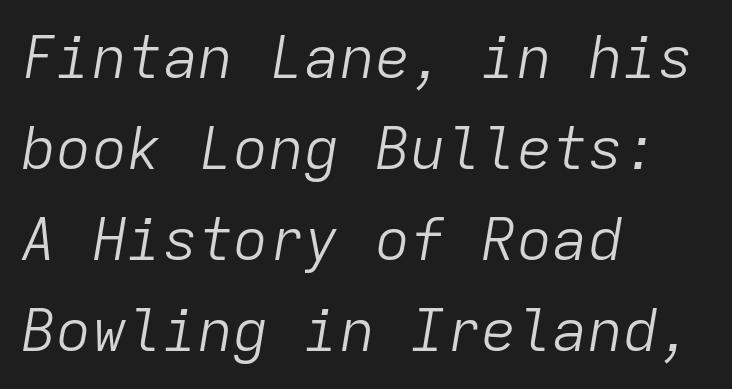
You can tell it's italic because the verticals aren't actually vertical. The letterforms sit shoulder to shoulder at normal distance. Stroke thickness stays within the range of a standard reading face or lighter. Descenders are the only things crossing below the line. Vertically, the passage feels balanced, rows spaced as you'd expect.
